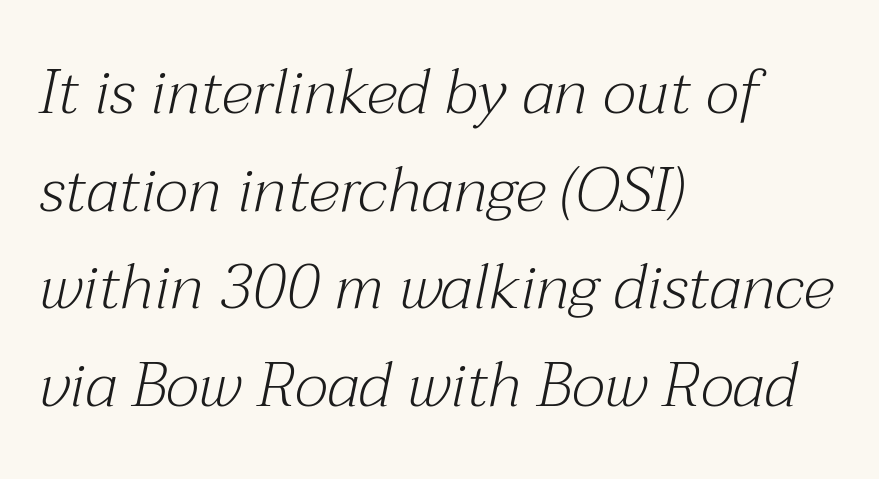
{"serif": "yes", "italic": "yes", "lean": "right", "slant_degrees": 12, "bold": "no", "weight": "light", "width": "normal", "stroke_contrast": "medium", "x_height": "medium", "monospaced": "no", "underline": "no", "align": "left", "line_spacing": "normal", "line_spacing_ratio": 1.55, "letter_spacing": "normal", "letter_spacing_em": 0.0, "glyph_px": 63}
